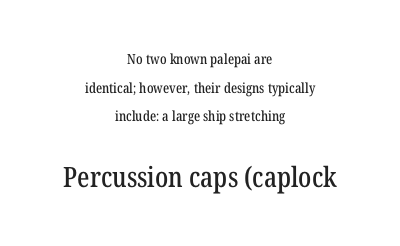
{"serif": "yes", "italic": "no", "width": "condensed", "stroke_contrast": "low", "x_height": "medium", "monospaced": "no", "underline": "no", "align": "center", "line_spacing": "loose", "line_spacing_ratio": 2.05, "letter_spacing": "normal", "letter_spacing_em": 0.0, "larger_block": "second", "size_ratio": 2.0, "glyph_px": 28}
